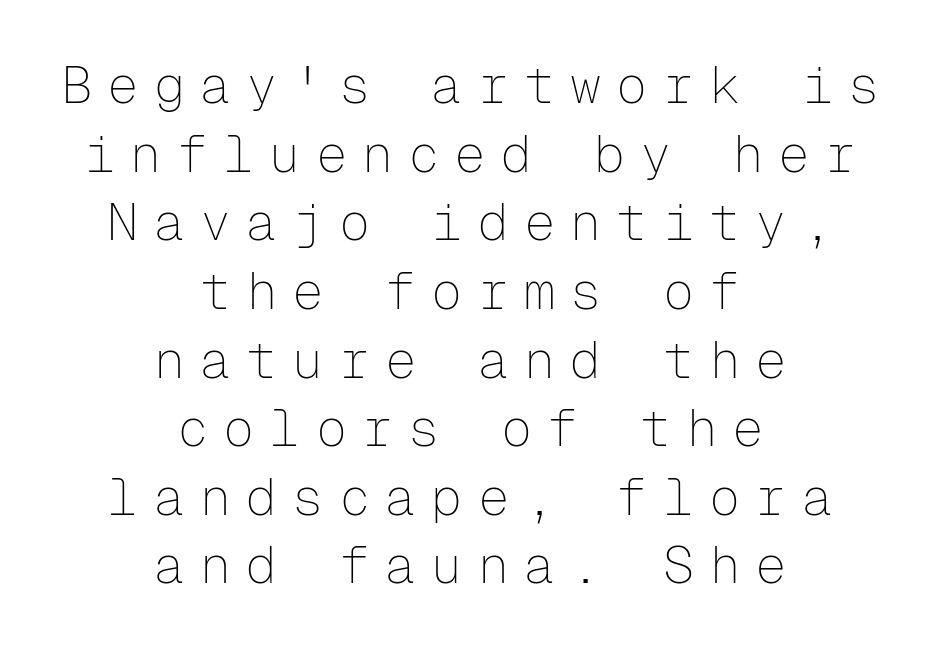
{"serif": "no", "italic": "no", "bold": "no", "weight": "thin", "width": "normal", "stroke_contrast": "low", "x_height": "medium", "monospaced": "yes", "underline": "no", "align": "center", "line_spacing": "normal", "line_spacing_ratio": 1.32, "letter_spacing": "wide", "letter_spacing_em": 0.29, "glyph_px": 52}
